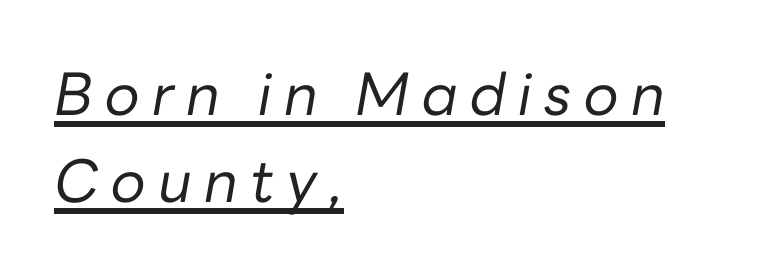
Q: Is the text bold? A: No.
Q: Is the text italic (slanted)? A: Yes, it leans right by about 10 degrees.
Q: Is the text underlined? A: Yes.
Q: How is the paragraph aligned? A: Left-aligned.
Q: Is the spacing between letters normal or unusually wide? A: Unusually wide.
Q: Is the spacing between lines tight, normal or loose? A: Normal.
Q: Width (condensed, normal, or wide)? A: Normal.
Q: Stroke contrast? A: Low.
Q: x-height? A: Medium.
Q: Monospaced? A: No.
